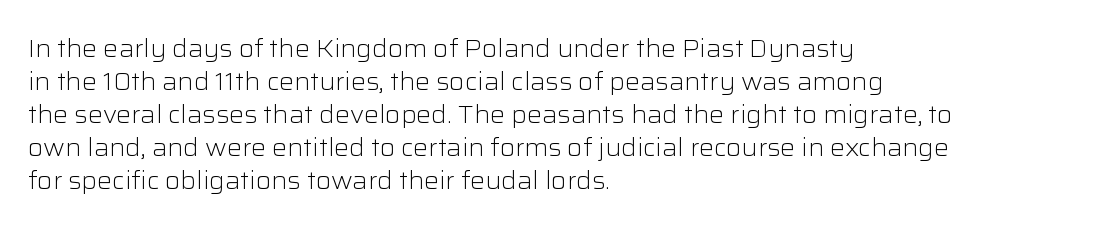
{"italic": "no", "bold": "no", "underline": "no", "align": "left", "line_spacing": "normal", "line_spacing_ratio": 1.32, "letter_spacing": "normal", "letter_spacing_em": 0.0, "glyph_px": 25}
